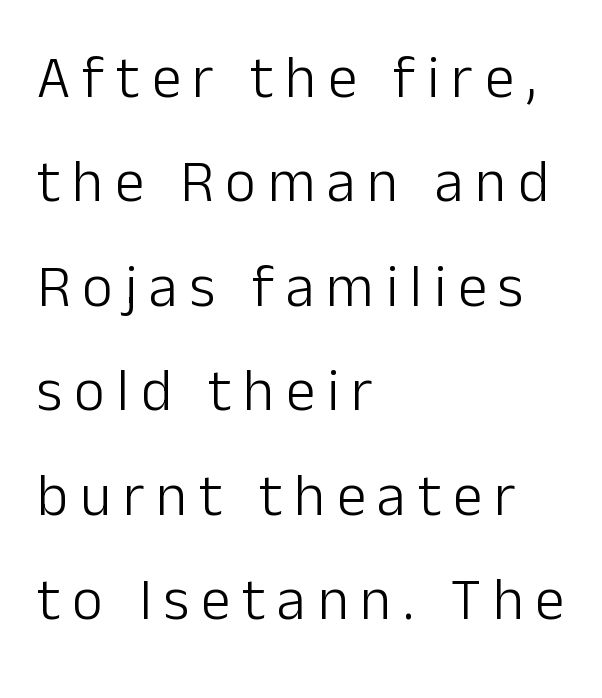
{"serif": "no", "italic": "no", "bold": "no", "weight": "light", "width": "normal", "stroke_contrast": "low", "x_height": "medium", "monospaced": "no", "underline": "no", "align": "left", "line_spacing_ratio": 1.77, "letter_spacing": "wide", "letter_spacing_em": 0.2, "glyph_px": 59}
